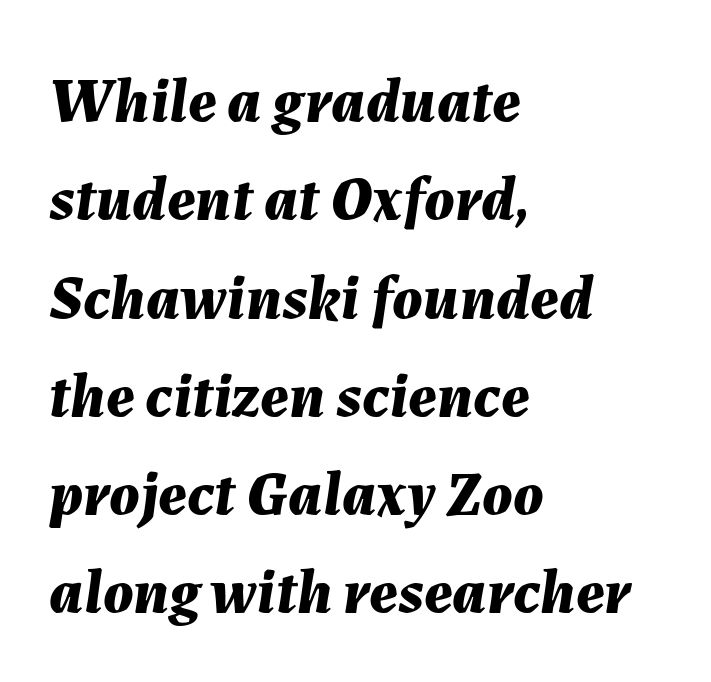
Beneath every word, the page is bare. The passage shown is typed in a proportional face where columns would drift. Short and long lines alike share a common starting point at left. The letters are slanted; this is an italic face.
